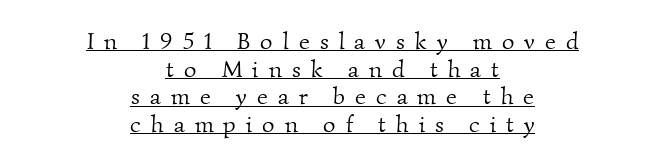
Q: Is the text bold? A: No.
Q: Is the text underlined? A: Yes.
Q: How is the paragraph aligned? A: Centered.
Q: Is the spacing between letters normal or unusually wide? A: Unusually wide.
Q: Is the spacing between lines tight, normal or loose? A: Tight.
